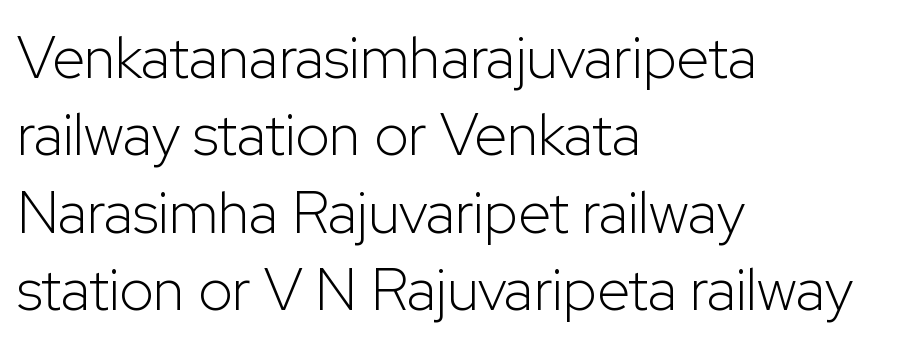
Q: Is the text bold? A: No.
Q: Is the text italic (slanted)? A: No, it is upright.
Q: Is the typeface a serif or a sans-serif typeface? A: Sans-serif.
Q: Is the text underlined? A: No.
Q: How is the paragraph aligned? A: Left-aligned.
Q: Is the spacing between letters normal or unusually wide? A: Normal.
Q: Is the spacing between lines tight, normal or loose? A: Normal.
Q: Width (condensed, normal, or wide)? A: Normal.
Q: Stroke contrast? A: Low.
Q: x-height? A: Medium.
Q: Monospaced? A: No.
